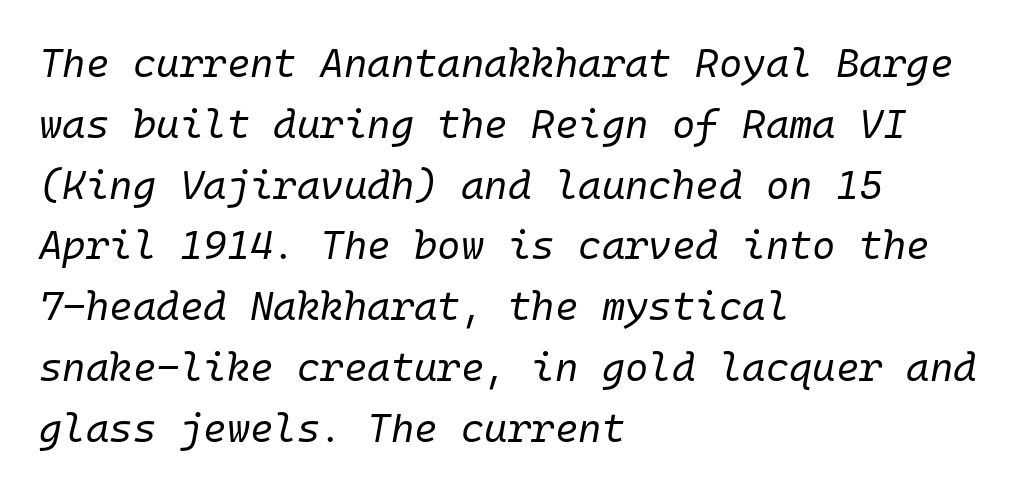
{"italic": "yes", "lean": "right", "slant_degrees": 10, "bold": "no", "weight": "regular", "width": "normal", "stroke_contrast": "low", "x_height": "medium", "monospaced": "yes", "underline": "no", "align": "left", "line_spacing": "normal", "line_spacing_ratio": 1.52, "letter_spacing": "normal", "letter_spacing_em": 0.0, "glyph_px": 40}
